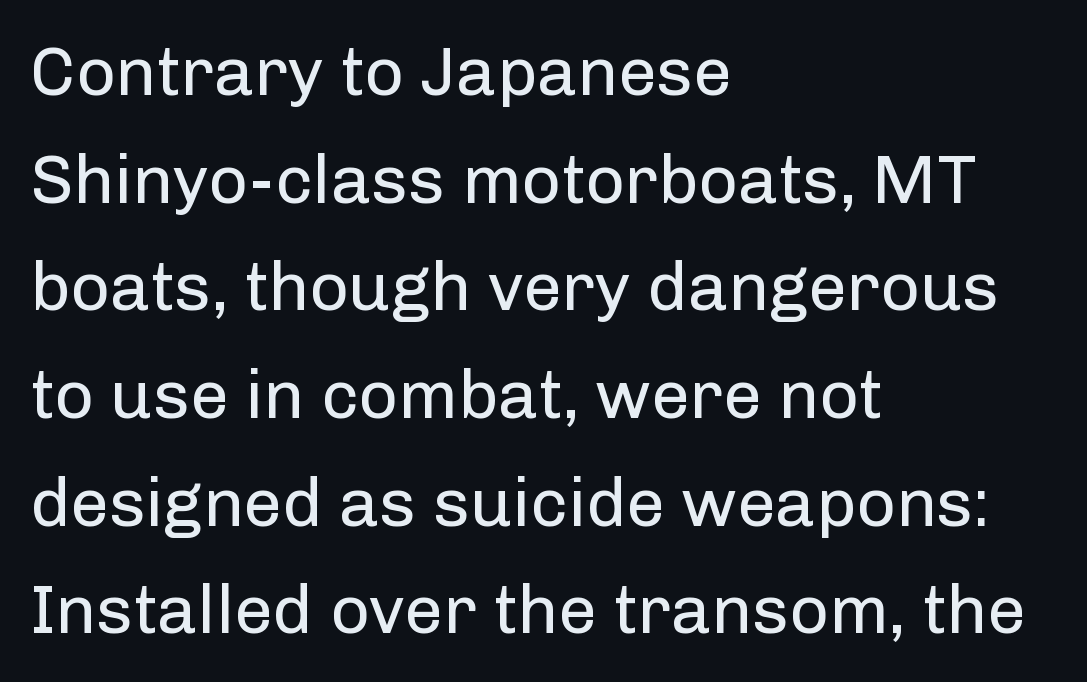
Q: Is the text bold? A: No.
Q: Is the text italic (slanted)? A: No, it is upright.
Q: Is the typeface a serif or a sans-serif typeface? A: Sans-serif.
Q: Is the text underlined? A: No.
Q: How is the paragraph aligned? A: Left-aligned.
Q: Is the spacing between letters normal or unusually wide? A: Normal.
Q: Is the spacing between lines tight, normal or loose? A: Normal.
Q: Width (condensed, normal, or wide)? A: Normal.
Q: Stroke contrast? A: Low.
Q: x-height? A: Medium.
Q: Monospaced? A: No.
